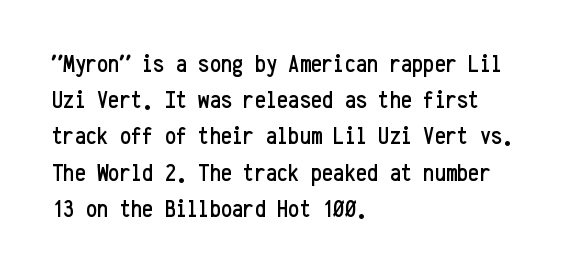
Q: Is the text italic (slanted)? A: No, it is upright.
Q: Is the text underlined? A: No.
Q: How is the paragraph aligned? A: Left-aligned.
Q: Is the spacing between letters normal or unusually wide? A: Normal.
Q: Is the spacing between lines tight, normal or loose? A: Normal.
